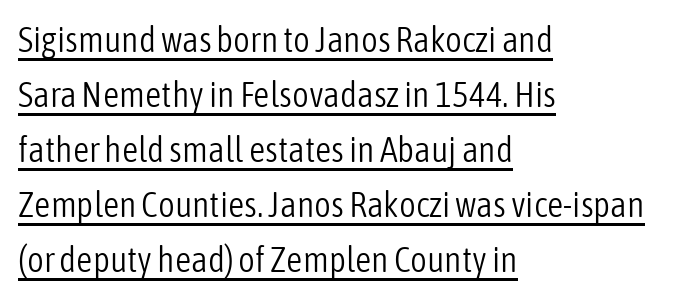
This is underlined copy, the kind a proofreader might mark for attention. These lines stack with their left ends in a neat column. Note: no serifs on the glyphs. Notice how descenders clear the ascenders below comfortably — that's standard leading. Summary of weight: not heavy and not bold.
